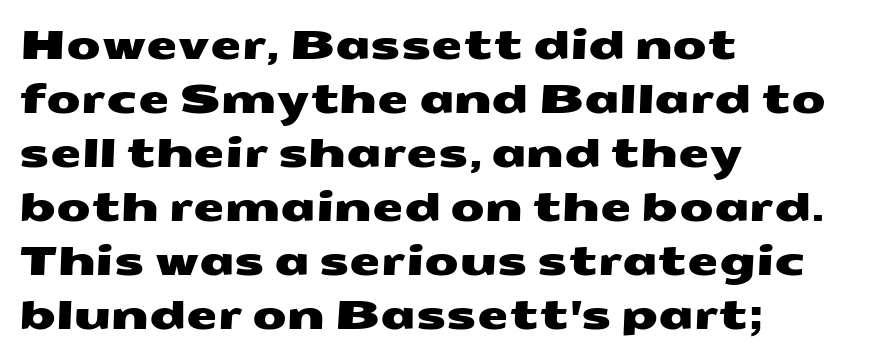
Type without underlining. You could not count columns in this text — the font is proportionally spaced. This sample keeps an unexceptional amount of space between lines. Spacing between characters is what you'd get straight out of the box. The lines are quadded left.
